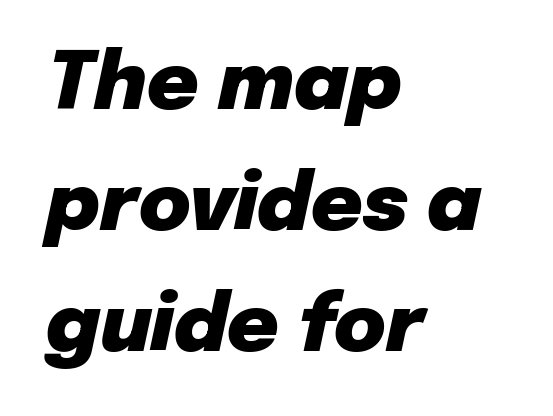
{"italic": "yes", "lean": "right", "slant_degrees": 12, "bold": "yes", "weight": "heavy", "width": "normal", "stroke_contrast": "low", "x_height": "medium", "monospaced": "no", "underline": "no", "align": "left", "line_spacing": "normal", "line_spacing_ratio": 1.53, "letter_spacing": "normal", "letter_spacing_em": 0.0, "glyph_px": 79}
